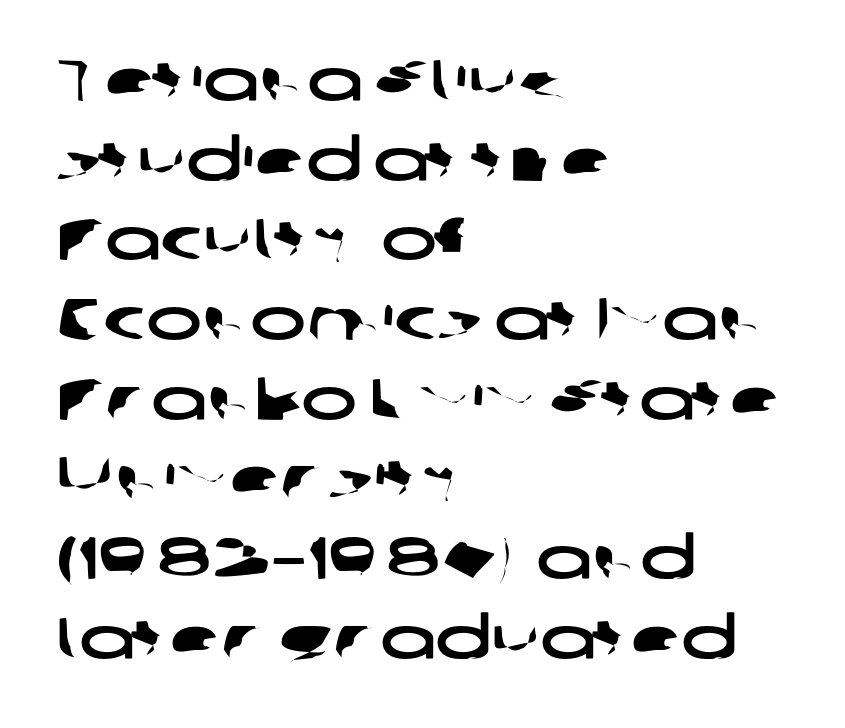
The image shows 59 px wide sans-serif type; set left-aligned, normal line spacing (1.35x), normal letter spacing, not underlined; low stroke contrast and a medium x-height.
